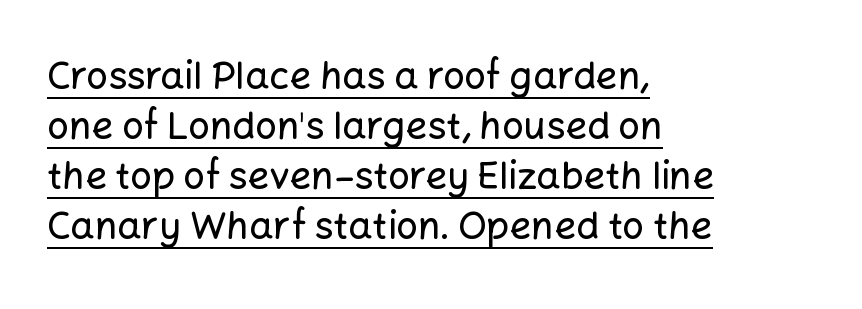
The typesetter chose a ragged-right arrangement here. To sum up the face: it is a sans, with no serifs. These lines are rendered in a variable-pitch font. Nope, not italic — everything's standing straight.
